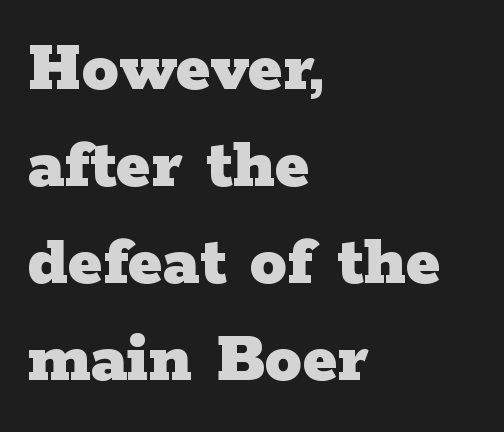
{"serif": "yes", "italic": "no", "bold": "yes", "weight": "heavy", "width": "wide", "stroke_contrast": "low", "x_height": "medium", "monospaced": "no", "underline": "no", "align": "left", "line_spacing": "normal", "line_spacing_ratio": 1.31, "letter_spacing": "normal", "letter_spacing_em": 0.0, "glyph_px": 74}
